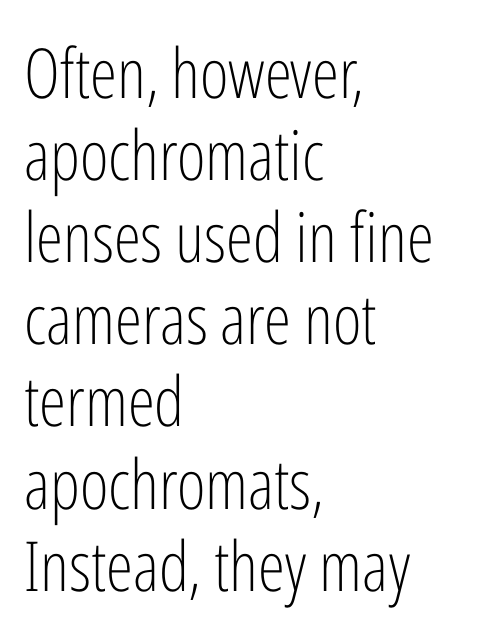
{"serif": "no", "italic": "no", "bold": "no", "weight": "light", "width": "condensed", "stroke_contrast": "low", "x_height": "medium", "monospaced": "no", "underline": "no", "align": "left", "line_spacing_ratio": 1.19, "letter_spacing": "normal", "letter_spacing_em": 0.0, "glyph_px": 69}
